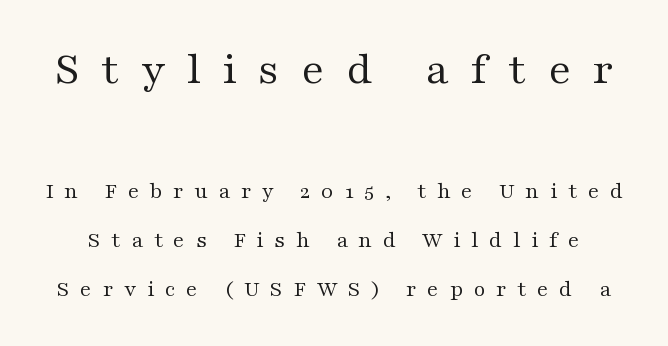
Q: Is the text bold? A: No.
Q: Is the text italic (slanted)? A: No, it is upright.
Q: Is the typeface a serif or a sans-serif typeface? A: Serif.
Q: Is the text underlined? A: No.
Q: Is the spacing between letters normal or unusually wide? A: Unusually wide.
Q: Is the spacing between lines tight, normal or loose? A: Loose.
Q: Which block of text is set in a larger size, the first (top) or the second (bottom)? A: The first (top) one.
Q: Width (condensed, normal, or wide)? A: Wide.
Q: Stroke contrast? A: Medium.
Q: x-height? A: Medium.
Q: Monospaced? A: No.
